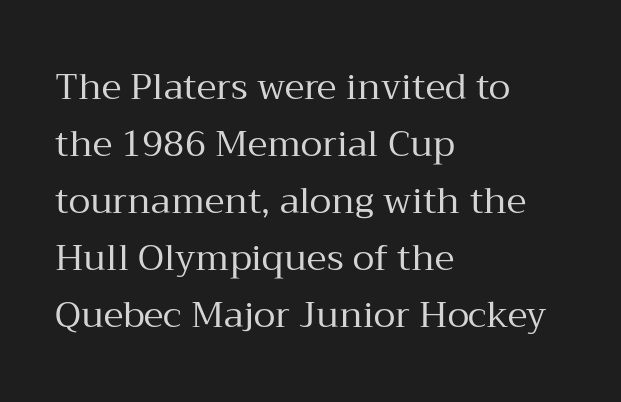
{"serif": "yes", "italic": "no", "bold": "no", "weight": "regular", "width": "normal", "stroke_contrast": "medium", "x_height": "medium", "monospaced": "no", "underline": "no", "align": "left", "line_spacing": "normal", "line_spacing_ratio": 1.58, "letter_spacing": "normal", "letter_spacing_em": 0.0, "glyph_px": 36}
